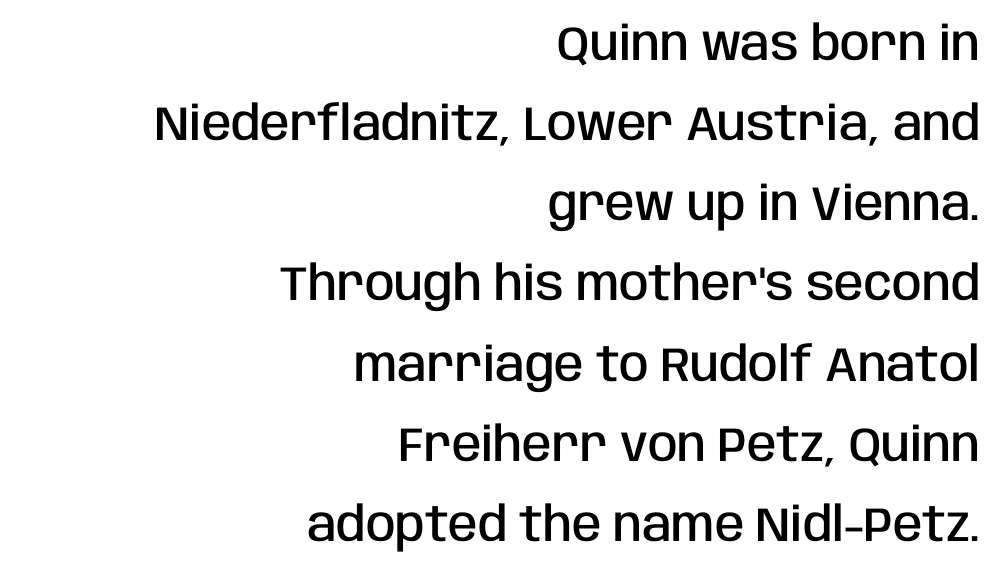
Q: Is the text bold? A: Semi-bold.
Q: Is the text italic (slanted)? A: No, it is upright.
Q: Is the typeface a serif or a sans-serif typeface? A: Sans-serif.
Q: Is the text underlined? A: No.
Q: How is the paragraph aligned? A: Right-aligned.
Q: Is the spacing between letters normal or unusually wide? A: Normal.
Q: Is the spacing between lines tight, normal or loose? A: Normal.
Q: Width (condensed, normal, or wide)? A: Condensed.
Q: Stroke contrast? A: Low.
Q: x-height? A: Large.
Q: Monospaced? A: No.
